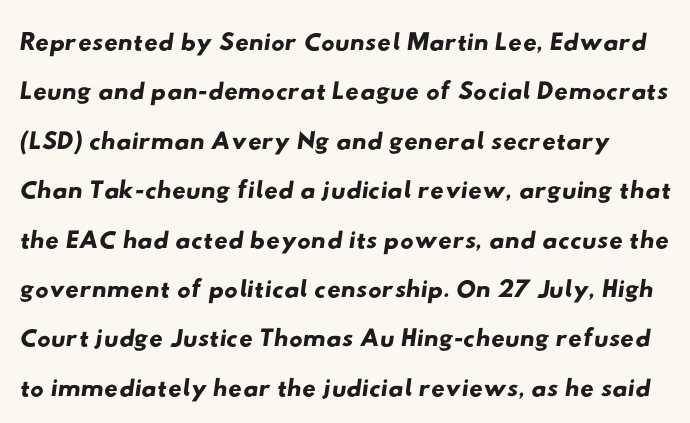
The image shows 38 px wide sans-serif type; set normal line spacing (1.3x), normal letter spacing, not underlined; low stroke contrast and a small x-height.
